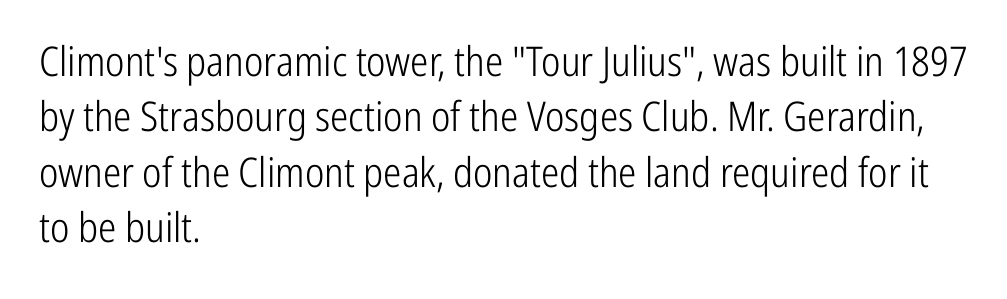
The face used here is proportionally spaced, like ordinary book or web type. The compositor pushed each line to the left boundary. Clear beneath every line of the passage. Honestly, the letter spacing is just normal — you wouldn't notice it.
